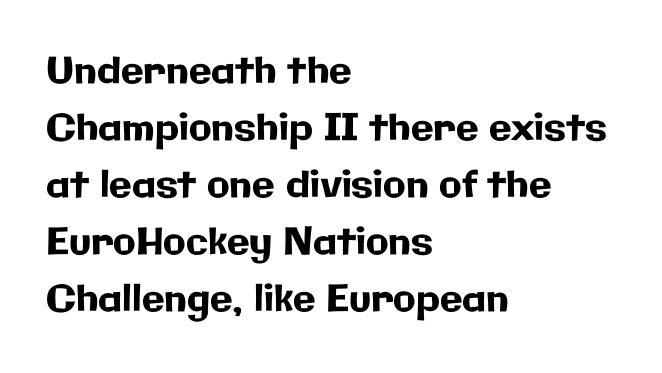
Q: Is the text italic (slanted)? A: No, it is upright.
Q: Is the typeface a serif or a sans-serif typeface? A: Sans-serif.
Q: Is the text underlined? A: No.
Q: How is the paragraph aligned? A: Left-aligned.
Q: Is the spacing between letters normal or unusually wide? A: Normal.
Q: Is the spacing between lines tight, normal or loose? A: Normal.
Q: Width (condensed, normal, or wide)? A: Normal.
Q: Stroke contrast? A: Low.
Q: x-height? A: Medium.
Q: Monospaced? A: No.
